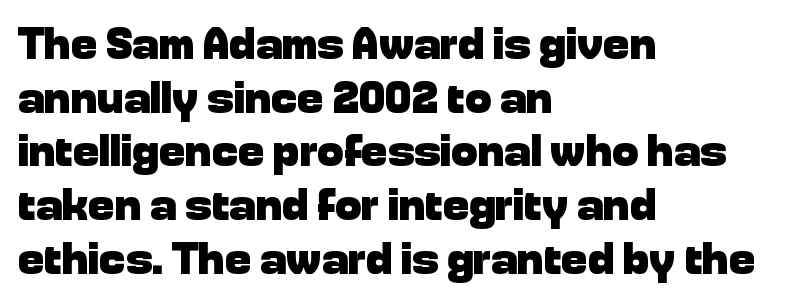
Q: Is the text bold? A: Yes.
Q: Is the text italic (slanted)? A: No, it is upright.
Q: Is the typeface a serif or a sans-serif typeface? A: Sans-serif.
Q: Is the text underlined? A: No.
Q: How is the paragraph aligned? A: Left-aligned.
Q: Is the spacing between letters normal or unusually wide? A: Normal.
Q: Width (condensed, normal, or wide)? A: Normal.
Q: Stroke contrast? A: Low.
Q: x-height? A: Medium.
Q: Monospaced? A: No.
